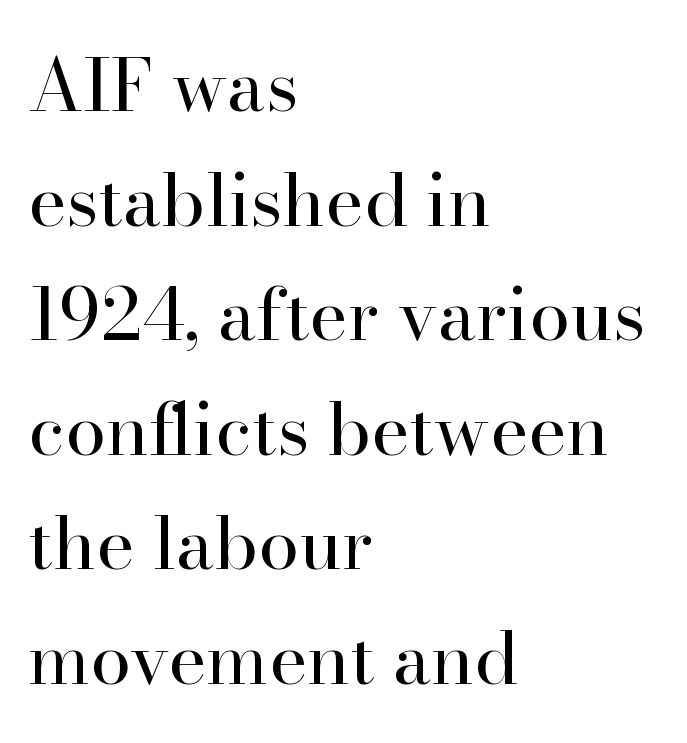
The image shows 73 px regular-weight serif type, upright; set left-aligned, normal line spacing (1.57x), normal letter spacing, not underlined; high stroke contrast and a small x-height.
